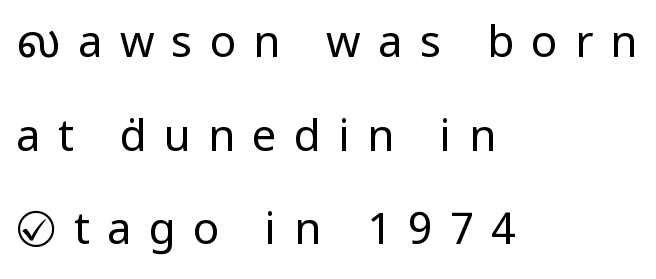
The image shows 44 px regular-weight, condensed sans-serif type, upright; set left-aligned, loose line spacing (2.13x), unusually wide letter spacing (+0.39 em), not underlined; low stroke contrast.
